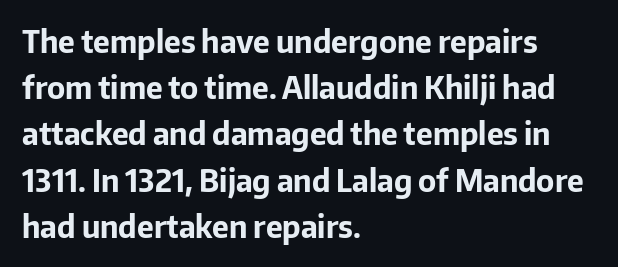
{"serif": "no", "italic": "no", "bold": "yes", "weight": "bold", "width": "normal", "stroke_contrast": "low", "x_height": "medium", "monospaced": "no", "underline": "no", "align": "left", "line_spacing": "normal", "line_spacing_ratio": 1.54, "letter_spacing": "normal", "letter_spacing_em": 0.0, "glyph_px": 30}
